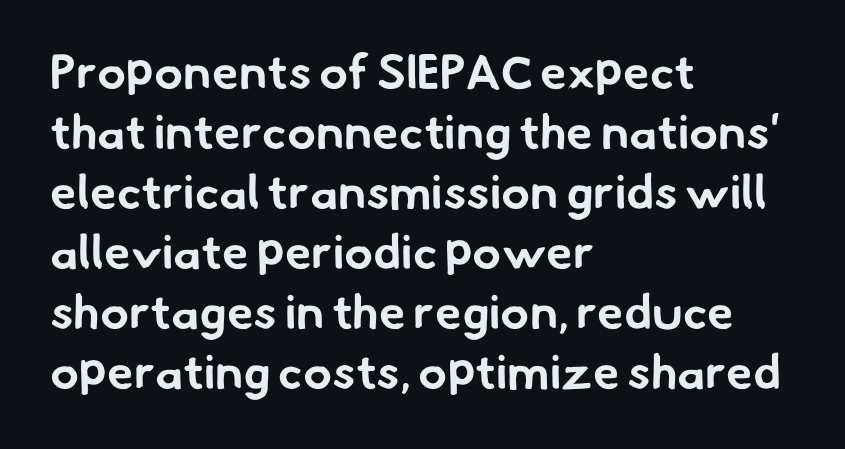
{"serif": "no", "bold": "yes", "weight": "bold", "width": "normal", "stroke_contrast": "low", "x_height": "small", "monospaced": "no", "underline": "no", "align": "left", "line_spacing": "normal", "line_spacing_ratio": 1.25, "letter_spacing": "normal", "letter_spacing_em": 0.0, "glyph_px": 48}
